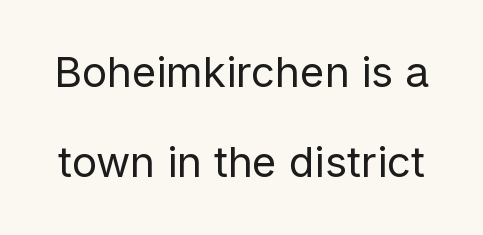
Q: Is the text bold? A: No.
Q: Is the text italic (slanted)? A: No, it is upright.
Q: Is the typeface a serif or a sans-serif typeface? A: Sans-serif.
Q: Is the text underlined? A: No.
Q: Is the spacing between letters normal or unusually wide? A: Normal.
Q: Is the spacing between lines tight, normal or loose? A: Loose.
Q: Width (condensed, normal, or wide)? A: Normal.
Q: Stroke contrast? A: Low.
Q: x-height? A: Medium.
Q: Monospaced? A: No.
